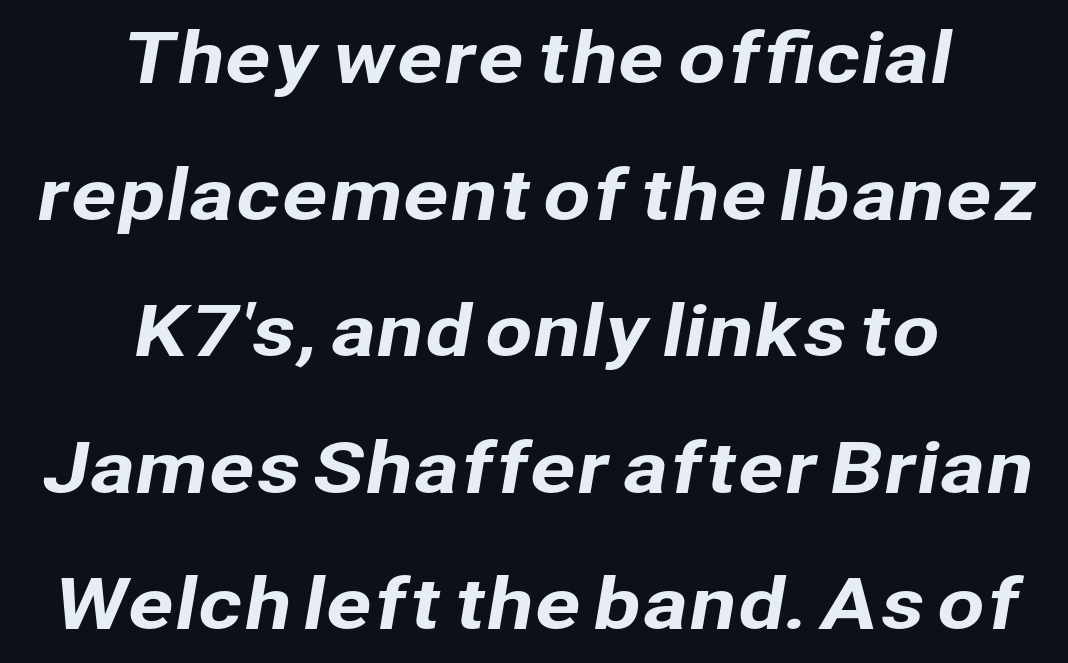
This sample uses plain, unmodified letter spacing. The glyphs in this specimen are sans serif. Looks like regular typesetting: each glyph gets only the width it needs. Line starts and ends both wander, symmetrically. Leading is clearly above the norm, producing a sparse column. Unmarked baselines from the first word to the last.
